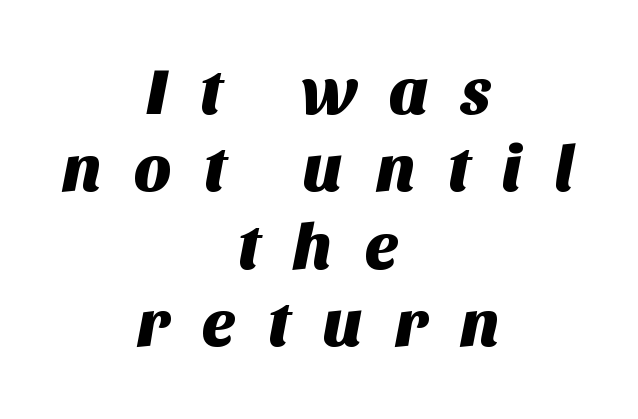
Tracking here is generous; glyphs stand well apart from one another. A typesetter would call this proportional, since set widths differ per character. Check the space under the baseline: it is left empty. Grotesque or geometric, the face here clearly has no serifs.
